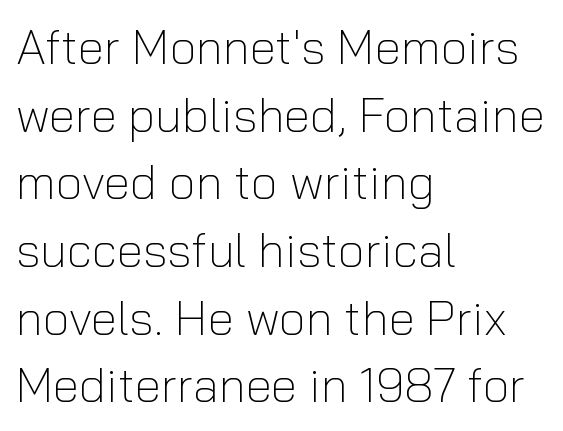
{"serif": "no", "italic": "no", "bold": "no", "weight": "light", "width": "normal", "stroke_contrast": "low", "x_height": "medium", "monospaced": "no", "underline": "no", "align": "left", "line_spacing": "normal", "line_spacing_ratio": 1.41, "letter_spacing": "normal", "letter_spacing_em": 0.0, "glyph_px": 48}
